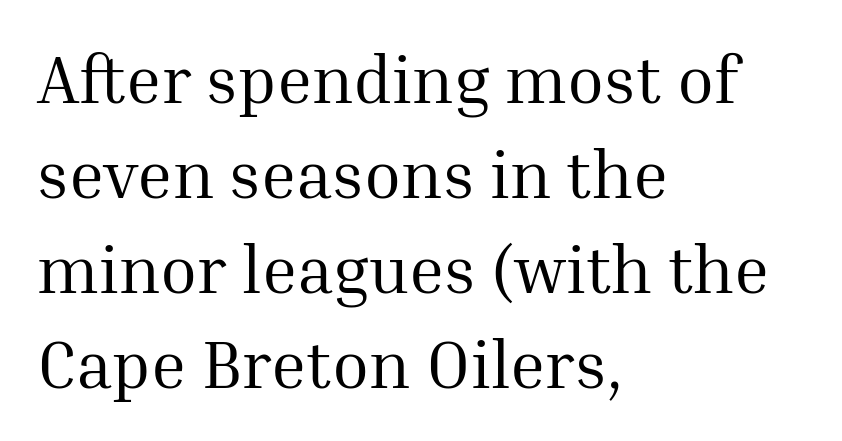
Q: Is the text bold? A: No.
Q: Is the text italic (slanted)? A: No, it is upright.
Q: Is the typeface a serif or a sans-serif typeface? A: Serif.
Q: Is the text underlined? A: No.
Q: How is the paragraph aligned? A: Left-aligned.
Q: Is the spacing between letters normal or unusually wide? A: Normal.
Q: Is the spacing between lines tight, normal or loose? A: Normal.
Q: Width (condensed, normal, or wide)? A: Normal.
Q: Stroke contrast? A: Medium.
Q: x-height? A: Medium.
Q: Monospaced? A: No.
